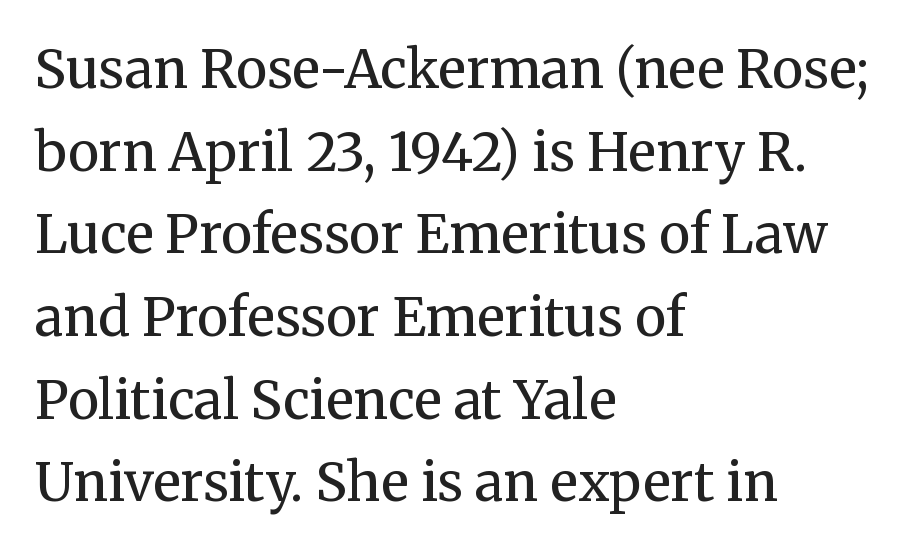
The image shows 53 px regular-weight serif type, upright; set left-aligned, normal line spacing (1.56x), normal letter spacing, not underlined; medium stroke contrast and a medium x-height.
